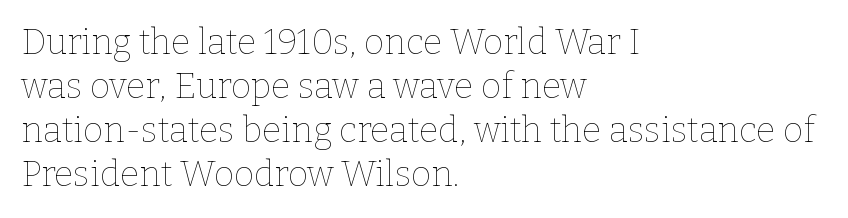
{"italic": "no", "bold": "no", "weight": "thin", "width": "normal", "stroke_contrast": "low", "x_height": "medium", "monospaced": "no", "underline": "no", "align": "left", "line_spacing": "normal", "line_spacing_ratio": 1.26, "letter_spacing": "normal", "letter_spacing_em": 0.0, "glyph_px": 35}
